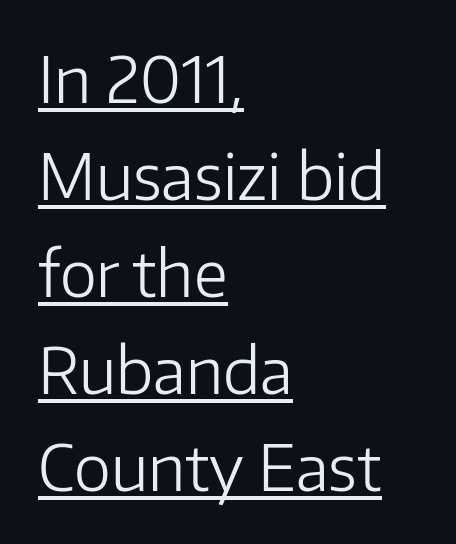
Q: Is the text bold? A: No.
Q: Is the text italic (slanted)? A: No, it is upright.
Q: Is the typeface a serif or a sans-serif typeface? A: Sans-serif.
Q: Is the text underlined? A: Yes.
Q: How is the paragraph aligned? A: Left-aligned.
Q: Is the spacing between letters normal or unusually wide? A: Normal.
Q: Is the spacing between lines tight, normal or loose? A: Normal.
Q: Width (condensed, normal, or wide)? A: Normal.
Q: Stroke contrast? A: Low.
Q: x-height? A: Medium.
Q: Monospaced? A: No.
